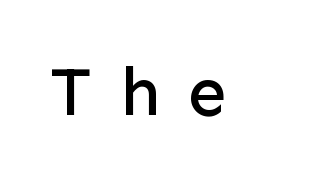
{"serif": "no", "italic": "no", "width": "normal", "stroke_contrast": "low", "x_height": "medium", "monospaced": "no", "underline": "no", "letter_spacing": "wide", "letter_spacing_em": 0.41, "glyph_px": 69}
